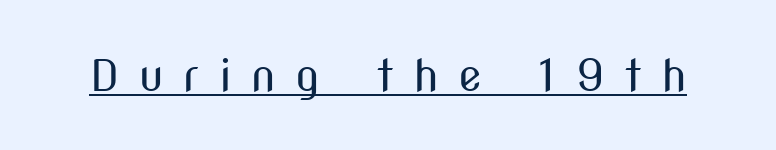
The image shows 44 px regular-weight, condensed sans-serif type, upright; set unusually wide letter spacing (+0.45 em), underlined; medium stroke contrast and a medium x-height.
